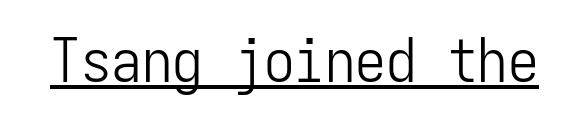
{"serif": "no", "italic": "no", "bold": "no", "weight": "light", "width": "condensed", "stroke_contrast": "low", "x_height": "medium", "monospaced": "yes", "underline": "yes", "letter_spacing": "normal", "letter_spacing_em": 0.0, "glyph_px": 61}
